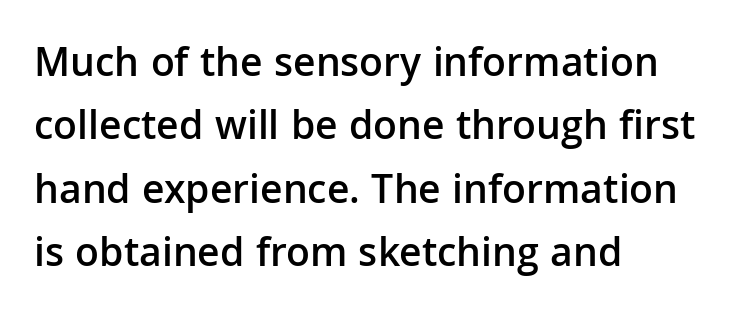
{"serif": "no", "italic": "no", "bold": "semi", "weight": "semibold", "width": "normal", "stroke_contrast": "low", "x_height": "medium", "monospaced": "no", "underline": "no", "align": "left", "line_spacing": "normal", "line_spacing_ratio": 1.51, "letter_spacing": "normal", "letter_spacing_em": 0.0, "glyph_px": 42}
